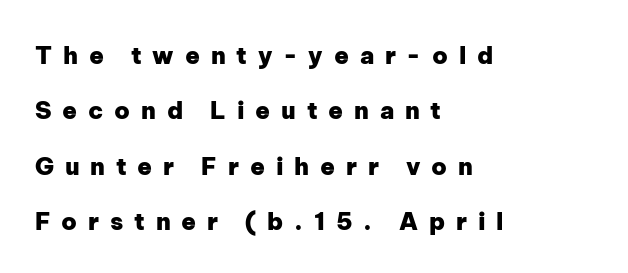
The image shows 24 px bold type, upright; set left-aligned, loose line spacing (2.31x), unusually wide letter spacing (+0.45 em), not underlined.
